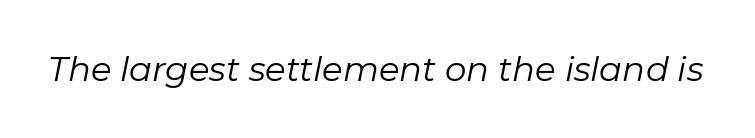
{"italic": "yes", "lean": "right", "slant_degrees": 11, "bold": "no", "weight": "regular", "width": "normal", "stroke_contrast": "low", "x_height": "medium", "monospaced": "no", "underline": "no", "letter_spacing": "normal", "letter_spacing_em": 0.0, "glyph_px": 34}
